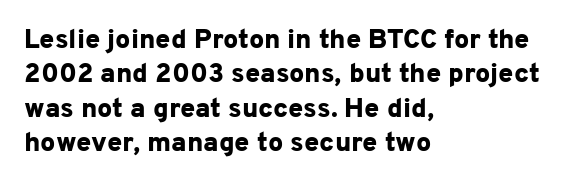
A typesetter would mark this as roman, not italic. Does the copy run flush right? No — it runs flush left. These words are printed bold, with thick strokes throughout. Successive baselines arrive at the customary interval. Caption: standard tracking, unaltered.
